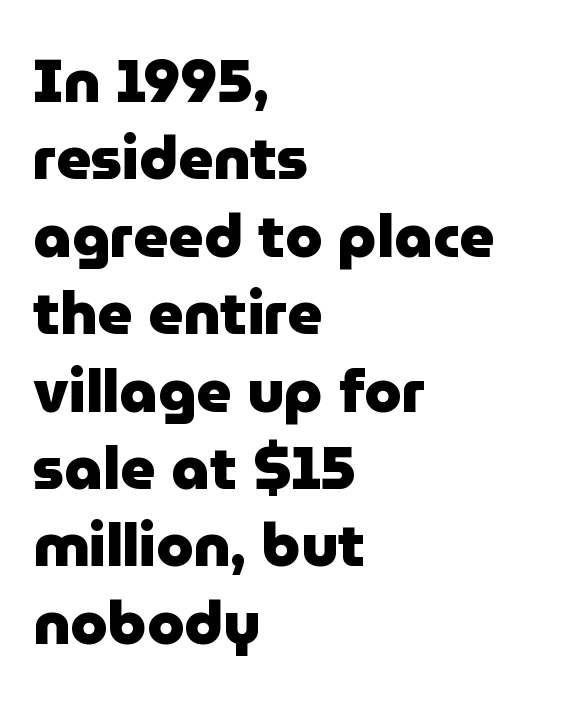
The line-height multiplier appears to be the usual default. Pretty heavy lettering here — definitely bold. The words here are not underlined. To sum up the face: it is a sans, with no serifs.
